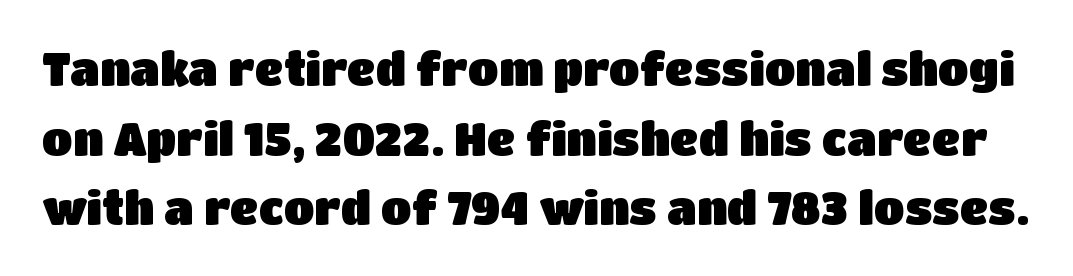
{"serif": "no", "italic": "no", "width": "normal", "stroke_contrast": "low", "x_height": "large", "monospaced": "no", "underline": "no", "line_spacing": "normal", "line_spacing_ratio": 1.55, "letter_spacing": "normal", "letter_spacing_em": 0.0, "glyph_px": 45}
